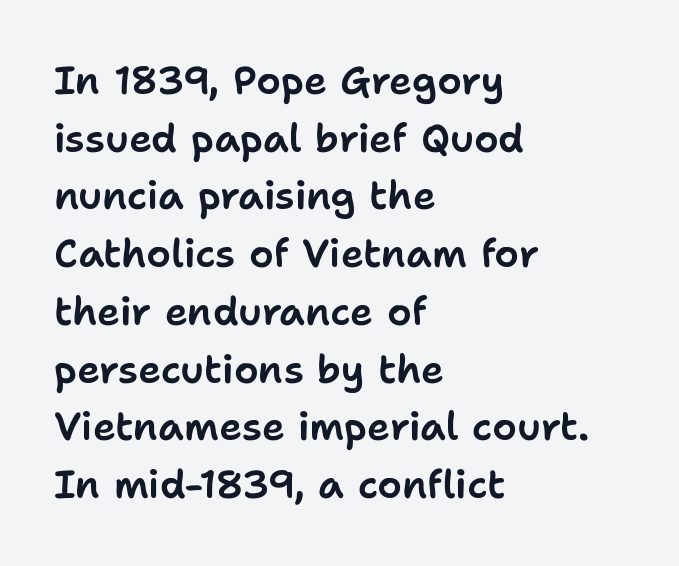
Glyph-to-glyph distance matches everyday printed text. Upright lettering throughout. Vertically, the passage feels balanced, rows spaced as you'd expect. Quick note: underline off. These lines are rendered in a variable-pitch font.
